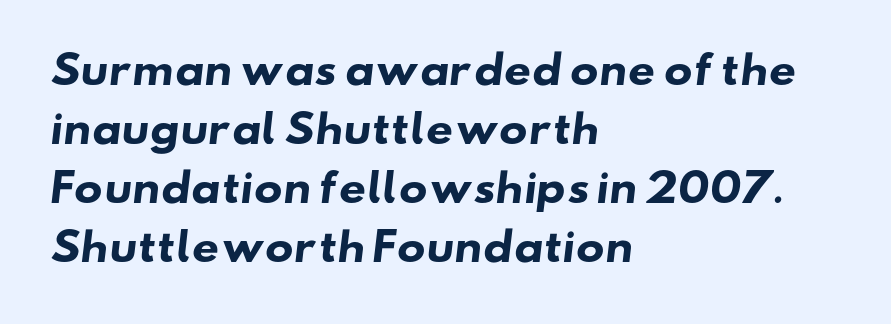
Serifs: no, the terminals of the letterforms are clean. Notice how descenders clear the ascenders below comfortably — that's standard leading. Strong, thick strokes mark this as bold type. These lines are rendered in a variable-pitch font. Honestly, there is no underline to notice here at all.
